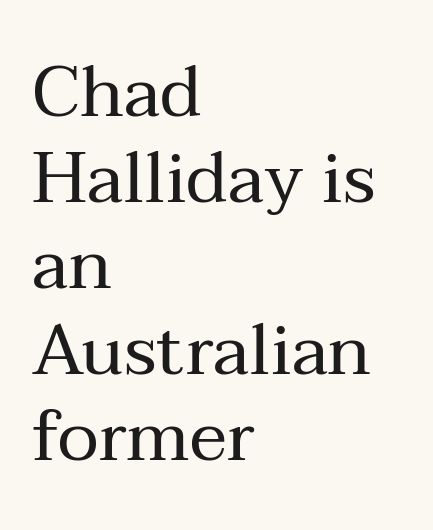
Q: Is the text bold? A: No.
Q: Is the text italic (slanted)? A: No, it is upright.
Q: Is the typeface a serif or a sans-serif typeface? A: Serif.
Q: Is the text underlined? A: No.
Q: How is the paragraph aligned? A: Left-aligned.
Q: Is the spacing between letters normal or unusually wide? A: Normal.
Q: Width (condensed, normal, or wide)? A: Normal.
Q: Stroke contrast? A: Medium.
Q: x-height? A: Medium.
Q: Monospaced? A: No.
